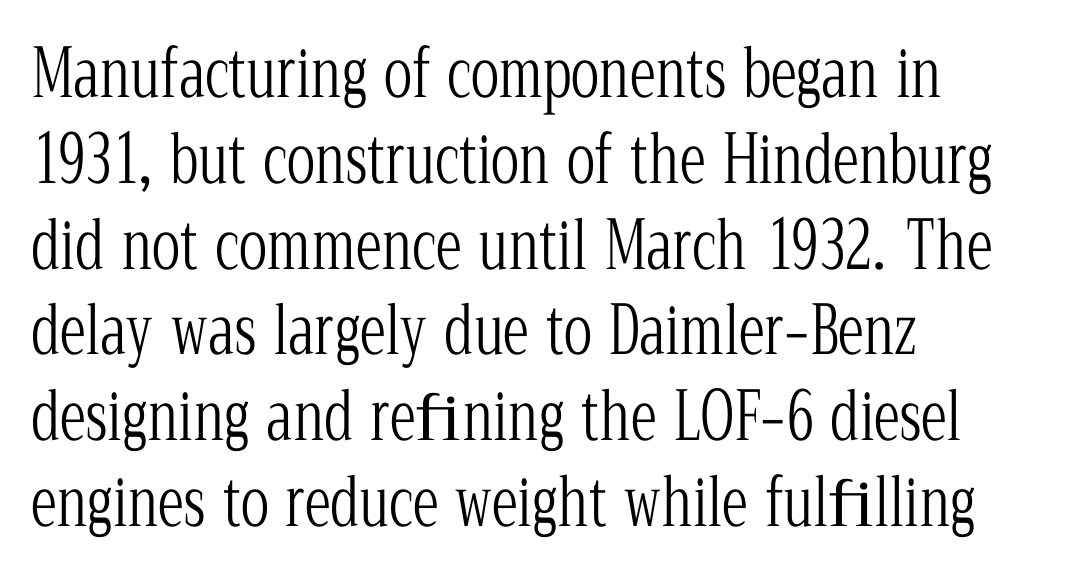
Q: Is the text bold? A: No.
Q: Is the text italic (slanted)? A: No, it is upright.
Q: Is the typeface a serif or a sans-serif typeface? A: Serif.
Q: Is the text underlined? A: No.
Q: How is the paragraph aligned? A: Left-aligned.
Q: Is the spacing between letters normal or unusually wide? A: Normal.
Q: Is the spacing between lines tight, normal or loose? A: Normal.
Q: Width (condensed, normal, or wide)? A: Condensed.
Q: Stroke contrast? A: Low.
Q: x-height? A: Medium.
Q: Monospaced? A: No.
